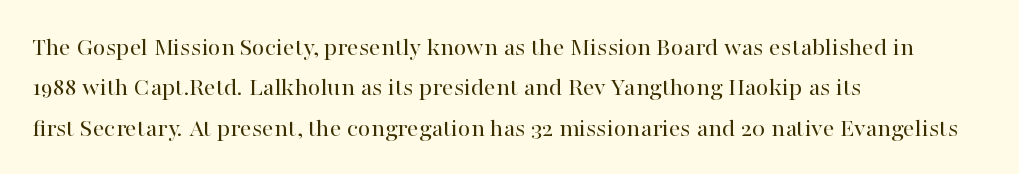
{"italic": "no", "bold": "no", "underline": "no", "align": "left", "line_spacing": "normal", "line_spacing_ratio": 1.55, "letter_spacing": "normal", "letter_spacing_em": 0.0, "glyph_px": 26}
